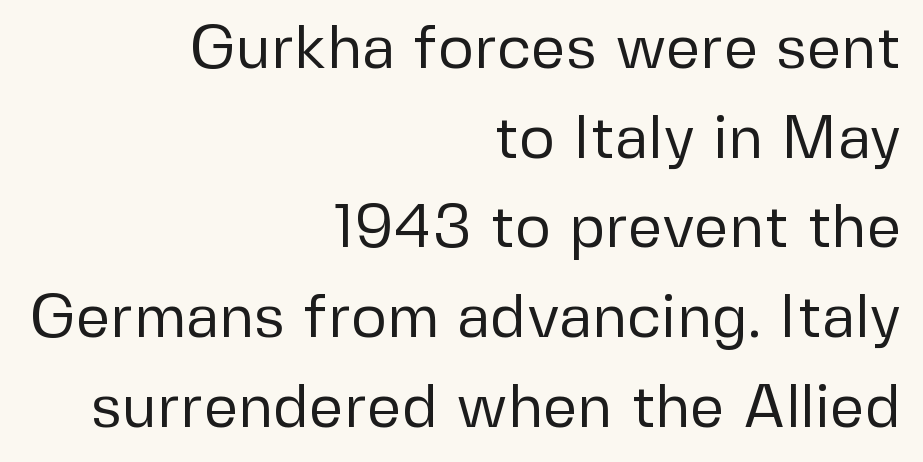
Q: Is the text bold? A: No.
Q: Is the text italic (slanted)? A: No, it is upright.
Q: Is the typeface a serif or a sans-serif typeface? A: Sans-serif.
Q: Is the text underlined? A: No.
Q: How is the paragraph aligned? A: Right-aligned.
Q: Is the spacing between letters normal or unusually wide? A: Normal.
Q: Is the spacing between lines tight, normal or loose? A: Normal.
Q: Width (condensed, normal, or wide)? A: Normal.
Q: Stroke contrast? A: Low.
Q: x-height? A: Medium.
Q: Monospaced? A: No.
